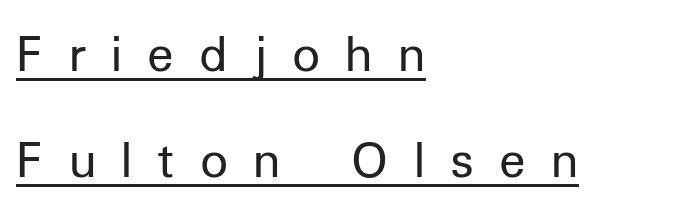
{"serif": "no", "italic": "no", "bold": "no", "weight": "regular", "width": "normal", "stroke_contrast": "low", "x_height": "medium", "monospaced": "no", "underline": "yes", "align": "left", "line_spacing": "loose", "line_spacing_ratio": 1.93, "letter_spacing": "wide", "letter_spacing_em": 0.46, "glyph_px": 55}
